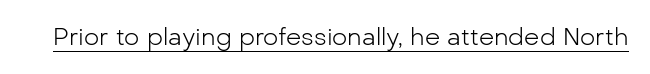
Q: Is the text bold? A: No.
Q: Is the text italic (slanted)? A: No, it is upright.
Q: Is the text underlined? A: Yes.
Q: Is the spacing between letters normal or unusually wide? A: Normal.
